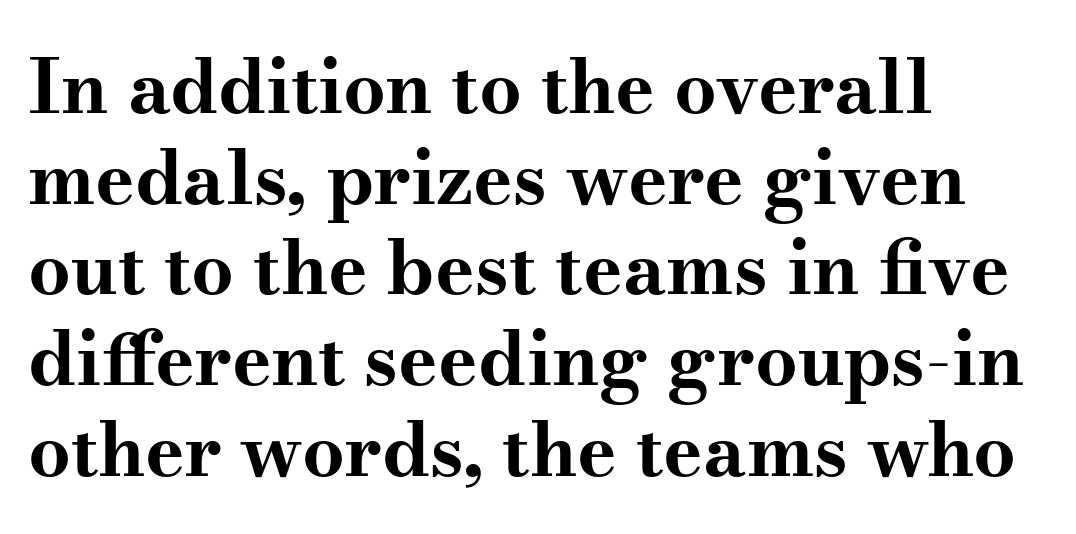
{"serif": "yes", "italic": "no", "bold": "yes", "weight": "bold", "width": "wide", "stroke_contrast": "medium", "x_height": "small", "monospaced": "no", "underline": "no", "align": "left", "line_spacing_ratio": 1.21, "letter_spacing": "normal", "letter_spacing_em": 0.0, "glyph_px": 75}
